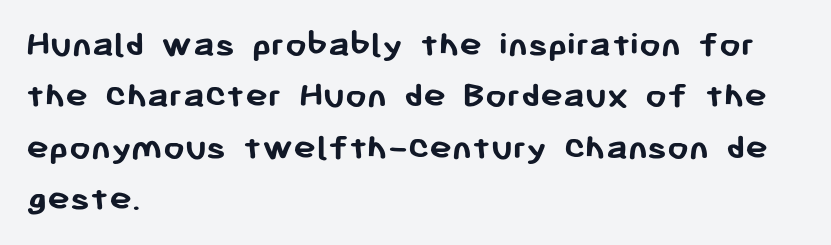
Q: Is the text bold? A: Yes.
Q: Is the text italic (slanted)? A: No, it is upright.
Q: Is the typeface a serif or a sans-serif typeface? A: Sans-serif.
Q: Is the text underlined? A: No.
Q: How is the paragraph aligned? A: Left-aligned.
Q: Is the spacing between letters normal or unusually wide? A: Normal.
Q: Is the spacing between lines tight, normal or loose? A: Normal.
Q: Width (condensed, normal, or wide)? A: Normal.
Q: Stroke contrast? A: Low.
Q: x-height? A: Medium.
Q: Monospaced? A: No.
